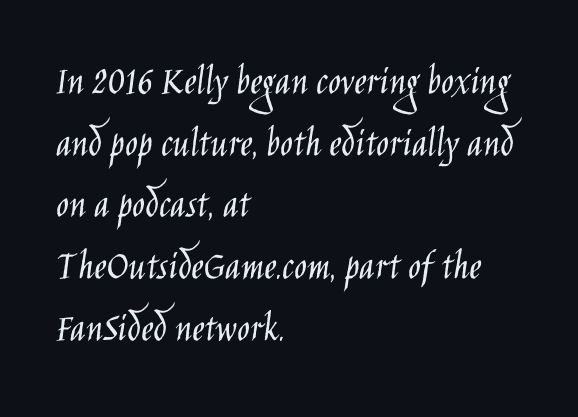
The image shows 42 px light, condensed sans-serif type; set left-aligned, normal line spacing (1.47x), normal letter spacing, not underlined; low stroke contrast and a large x-height.
